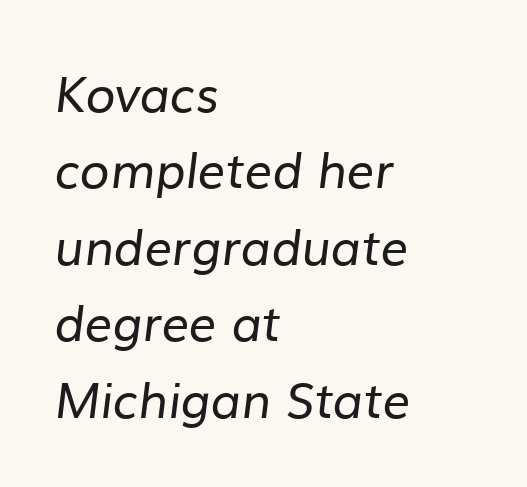
The setting favours the left margin, as ordinary paragraphs usually do. Counters stay open thanks to moderate or lighter strokes. Rule under the text: the space is simply empty. I'd call this a sans setting — the letters go barefoot.
